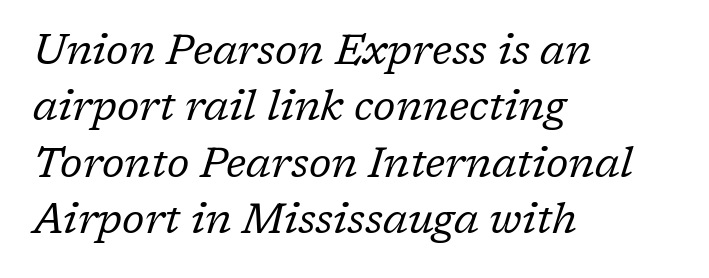
Decoration check: the copy has no underline. The passage shown is typed in a proportional face where columns would drift. What's the leading like? Ordinary, nothing unusual. The rendering anchors every line to the left-hand side. Little horizontal feet cap the strokes, marking this as serif type. On a weight scale, this lands at 450 or below.
